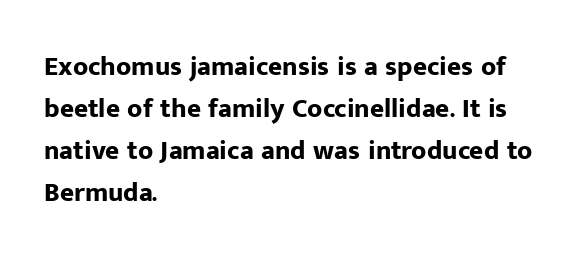
Q: Is the text bold? A: Yes.
Q: Is the text italic (slanted)? A: No, it is upright.
Q: Is the text underlined? A: No.
Q: How is the paragraph aligned? A: Left-aligned.
Q: Is the spacing between letters normal or unusually wide? A: Normal.
Q: Is the spacing between lines tight, normal or loose? A: Normal.
